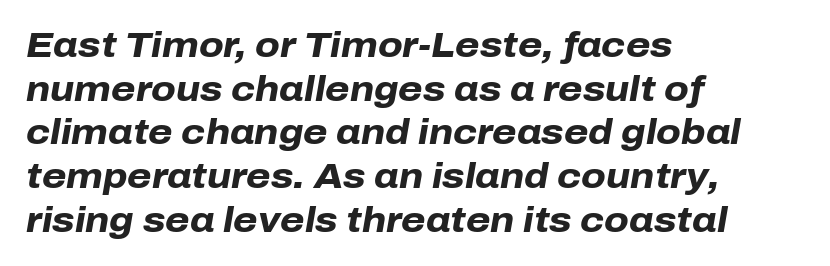
Reading down the block, your eye returns to a fixed left position each line. Notice how the stems are inclined rather than vertical — that's the hallmark of italics. A normal amount of white space separates one row of letters from the next. Set as a true bold cut, around the 700 mark.
